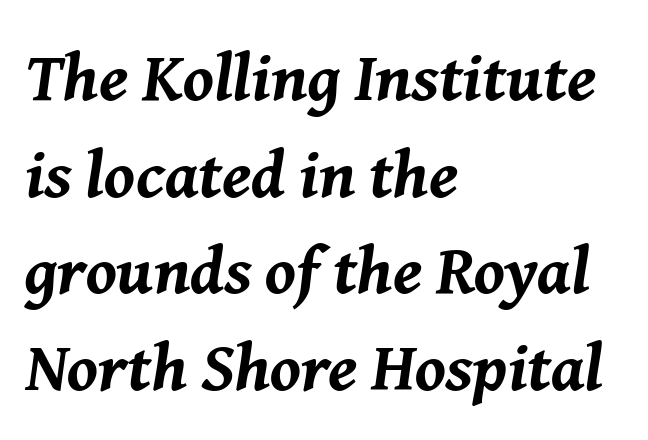
{"italic": "yes", "lean": "right", "slant_degrees": 8, "bold": "yes", "weight": "bold", "width": "normal", "stroke_contrast": "medium", "x_height": "medium", "monospaced": "no", "underline": "no", "align": "left", "line_spacing": "normal", "line_spacing_ratio": 1.42, "letter_spacing": "normal", "letter_spacing_em": 0.0, "glyph_px": 68}
